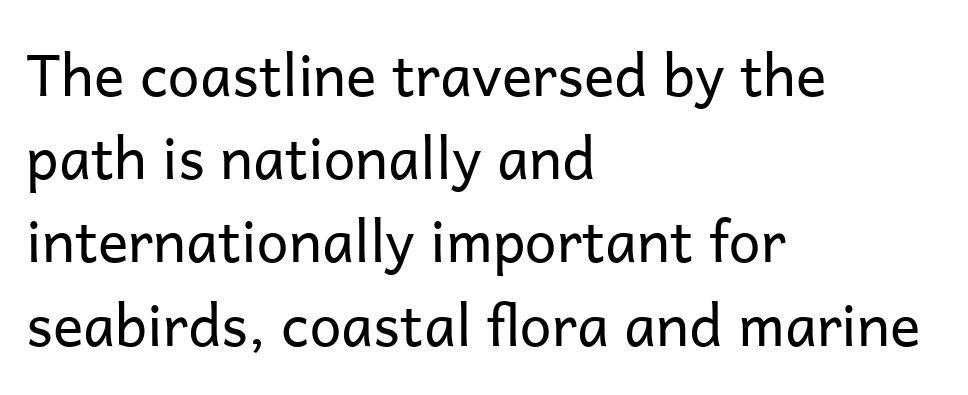
The image shows 57 px regular-weight sans-serif type, upright; set left-aligned, normal line spacing (1.46x), normal letter spacing, not underlined; low stroke contrast and a medium x-height.
